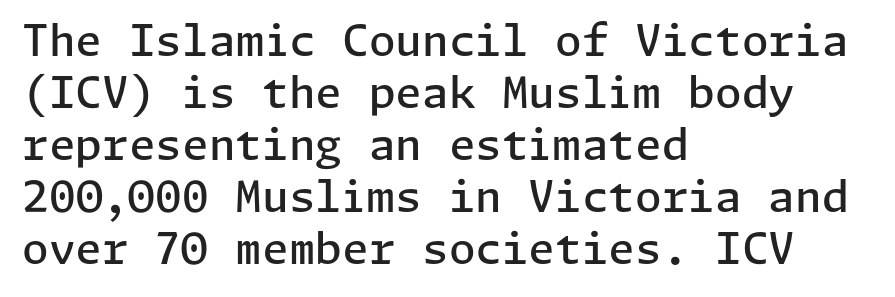
Q: Is the text bold? A: Semi-bold.
Q: Is the text italic (slanted)? A: No, it is upright.
Q: Is the typeface a serif or a sans-serif typeface? A: Sans-serif.
Q: Is the text underlined? A: No.
Q: How is the paragraph aligned? A: Left-aligned.
Q: Is the spacing between letters normal or unusually wide? A: Normal.
Q: Width (condensed, normal, or wide)? A: Normal.
Q: Stroke contrast? A: Low.
Q: x-height? A: Medium.
